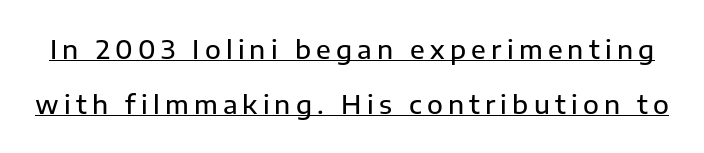
Q: Is the text italic (slanted)? A: No, it is upright.
Q: Is the text underlined? A: Yes.
Q: Is the spacing between letters normal or unusually wide? A: Unusually wide.
Q: Is the spacing between lines tight, normal or loose? A: Loose.
